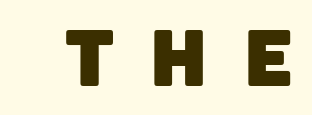
The image shows 78 px sans-serif type; set unusually wide letter spacing (+0.44 em), not underlined; low stroke contrast and a large x-height.
